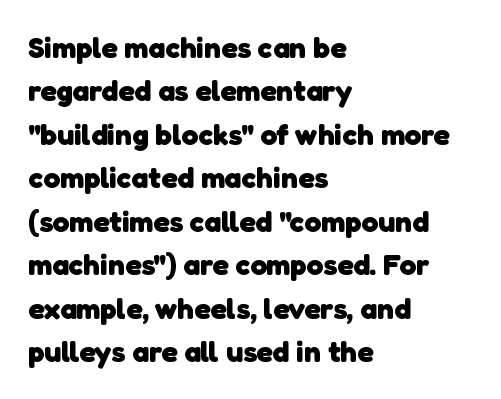
Rows of type keep a routine distance in the vertical direction. This sample is left-justified, so line endings fall wherever the words run out. Tracking here is standard; glyphs follow each other at the usual distance. The glyphs have the mass of a bold cut. I'd call this a sans setting — the letters go barefoot.
